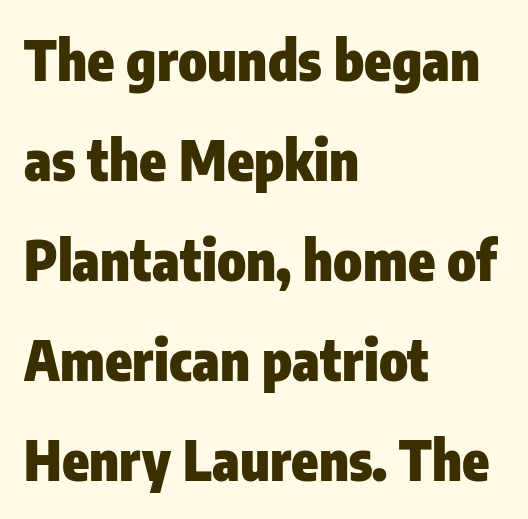
The typesetter chose a ragged-right arrangement here. Words appear dense and cohesive because spacing is normal. Just letters on the line, the space beneath them empty. The font's upright variant was chosen for this text. Each letter's strokes conclude bluntly, with no projecting serifs. The characters look thick and weighty, a clear bold.
